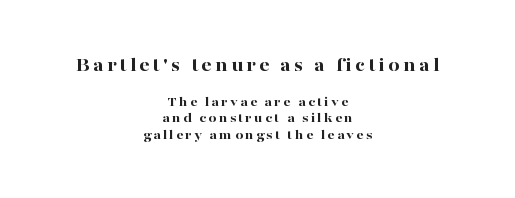
Does the copy run flush right? No — it is centered line by line. These lines were composed using upright roman letters. The strokes are fattened all the way to bold. Note: larger setting up top, smaller setting below.
